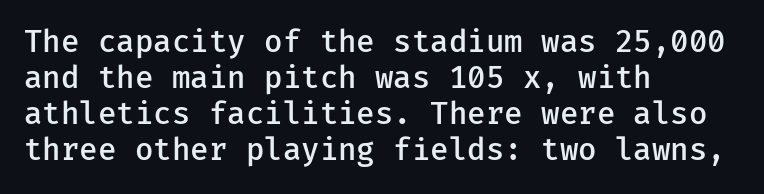
Descender tails drop into unmarked territory. This rendering employs a face without finishing strokes, i.e., a sans-serif. A fair bit of extra ink — the face is semibold, not bold. Unlike italic type, these characters show no tilt at all. The passage shown is typed in a monospace face where columns stay perfectly aligned. Words appear dense and cohesive because spacing is normal.
